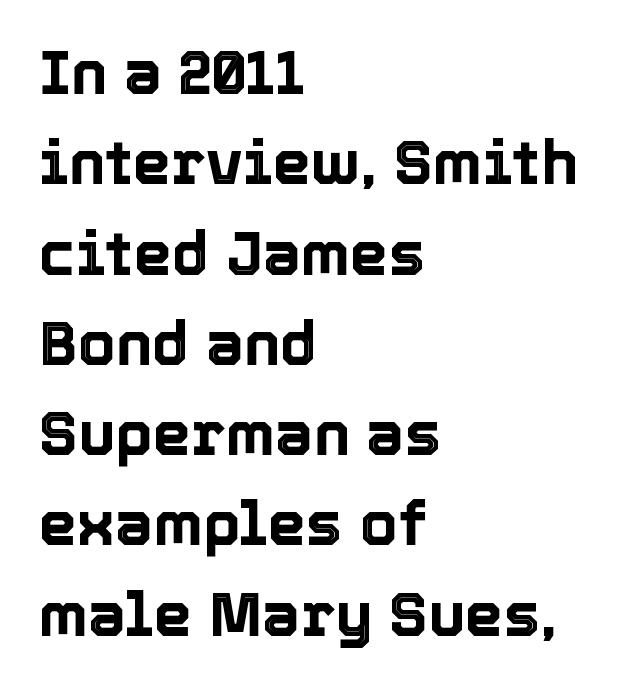
The image shows 61 px text type, upright; set left-aligned, normal line spacing (1.48x), normal letter spacing, not underlined; a medium x-height.
